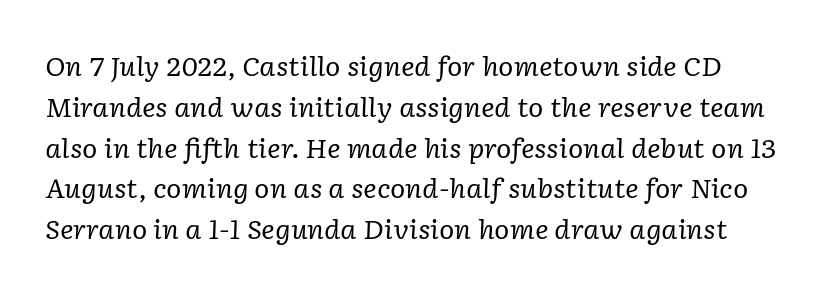
The image shows 26 px text type, italic (leaning right); set normal line spacing (1.57x), normal letter spacing, not underlined.
